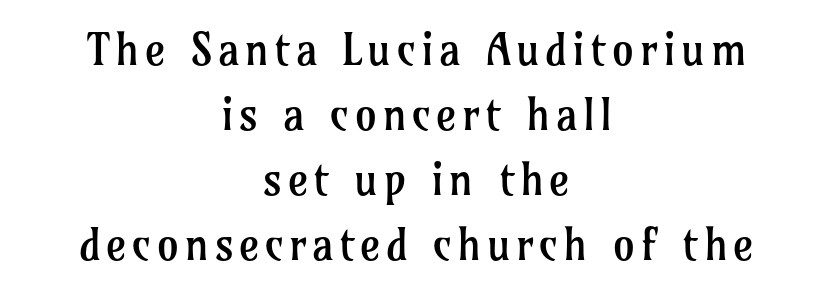
Leading matches the norm, producing a regular column. Compared with a flush-left layout, this one balances lines on the center instead. These glyphs show unthickened strokes, regular width or finer. The rendering uses natural spacing where letterforms have individual widths.
